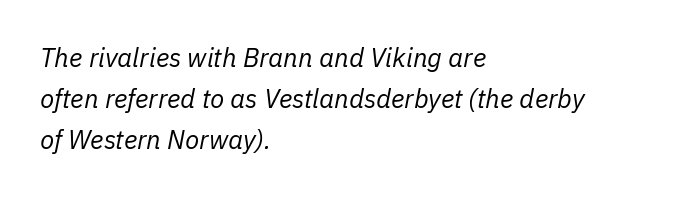
{"italic": "yes", "lean": "right", "slant_degrees": 11, "bold": "no", "underline": "no", "align": "left", "line_spacing": "normal", "line_spacing_ratio": 1.57, "letter_spacing": "normal", "letter_spacing_em": 0.0, "glyph_px": 26}
